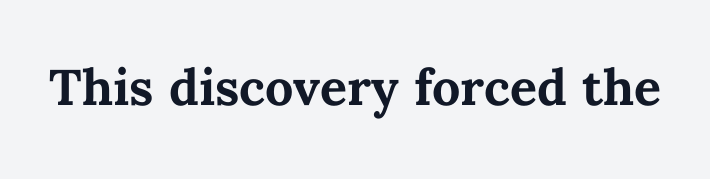
Bare-footed words on every line. Think of a printed novel: that variable character pitch is what you see here. Emphasis by weight is at full strength: bold. Ordinary non-slanted type is in use.
